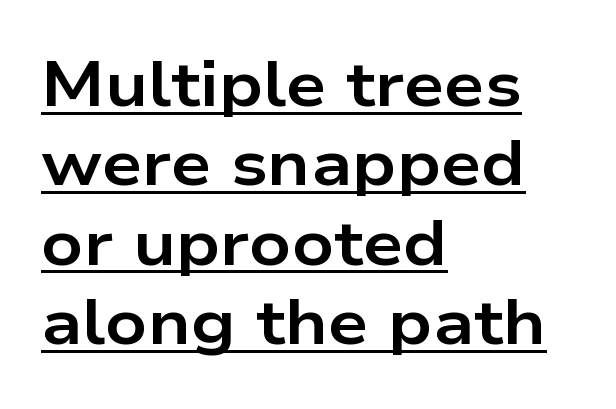
Italic: no, the glyphs are upright roman. Descenders here cross a horizontal rule under the line. Where is the straight margin? On the left. Spacing verdict: proportional, widths tailored to each character. A typesetter would call this zero additional tracking.
